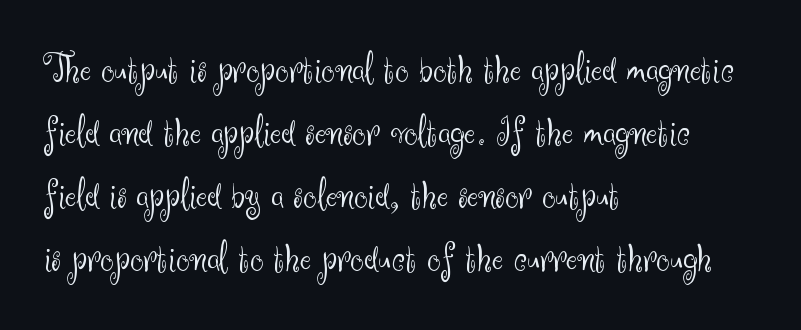
{"serif": "no", "italic": "no", "bold": "no", "weight": "light", "width": "normal", "stroke_contrast": "medium", "x_height": "small", "monospaced": "no", "underline": "no", "align": "left", "line_spacing": "normal", "line_spacing_ratio": 1.5, "letter_spacing": "normal", "letter_spacing_em": 0.0, "glyph_px": 42}
